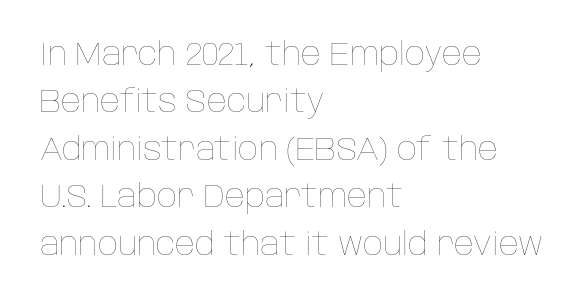
The image shows 31 px thin type, upright; set left-aligned, normal line spacing (1.53x), normal letter spacing, not underlined; low stroke contrast and a large x-height.
